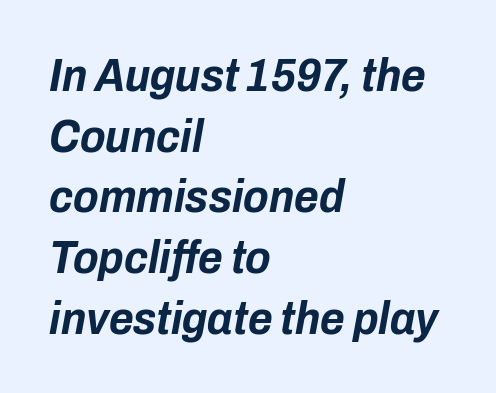
The image shows 47 px bold, condensed type, italic (leaning right); set left-aligned, normal line spacing (1.29x), normal letter spacing, not underlined; low stroke contrast and a medium x-height.
